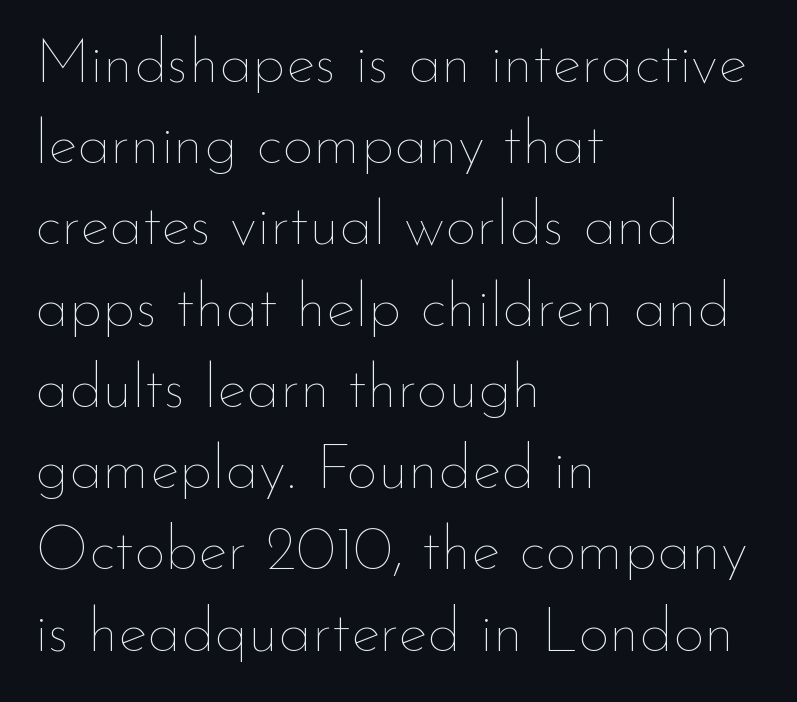
Quick note: interline space is typical. The space directly below the letters is spotless. Note the varied advance widths — an 'i' is clearly narrower than an 'm'. This sample uses plain, unmodified letter spacing.
